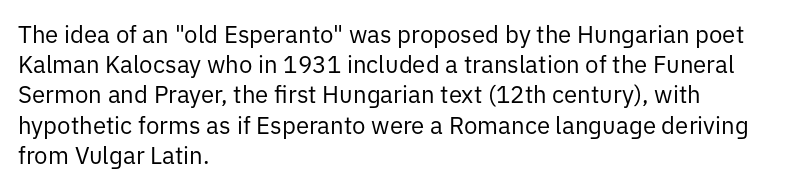
Q: Is the text bold? A: No.
Q: Is the text italic (slanted)? A: No, it is upright.
Q: Is the text underlined? A: No.
Q: How is the paragraph aligned? A: Left-aligned.
Q: Is the spacing between letters normal or unusually wide? A: Normal.
Q: Is the spacing between lines tight, normal or loose? A: Normal.
